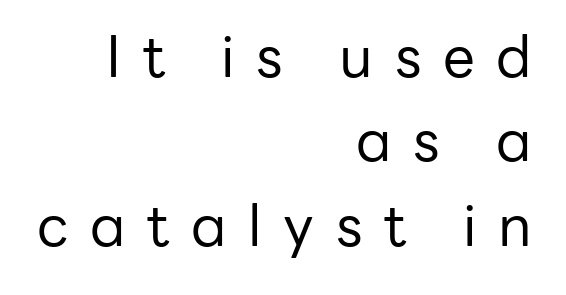
The rows are spaced the way most documents space them. These lines are set flush right with a ragged left edge. The tracking jumps out immediately: characters are airy and widely separated. The axis of the letterforms is exactly vertical. The letters advance in unequal steps, a hallmark of proportional type.
